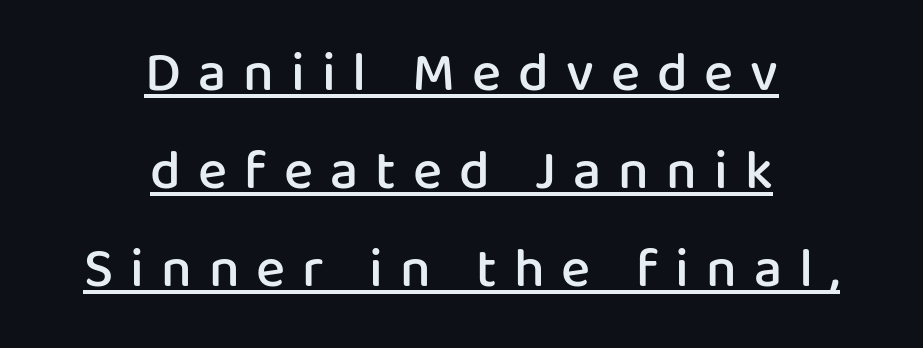
{"serif": "no", "italic": "no", "bold": "semi", "weight": "semibold", "width": "normal", "stroke_contrast": "low", "x_height": "medium", "monospaced": "no", "underline": "yes", "align": "center", "line_spacing_ratio": 1.78, "letter_spacing": "wide", "letter_spacing_em": 0.31, "glyph_px": 55}
